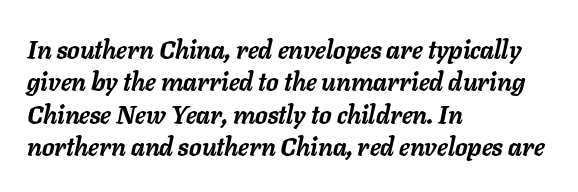
Q: Is the text bold? A: Yes.
Q: Is the text italic (slanted)? A: Yes, it leans right by about 11 degrees.
Q: Is the text underlined? A: No.
Q: How is the paragraph aligned? A: Left-aligned.
Q: Is the spacing between letters normal or unusually wide? A: Normal.
Q: Is the spacing between lines tight, normal or loose? A: Normal.
